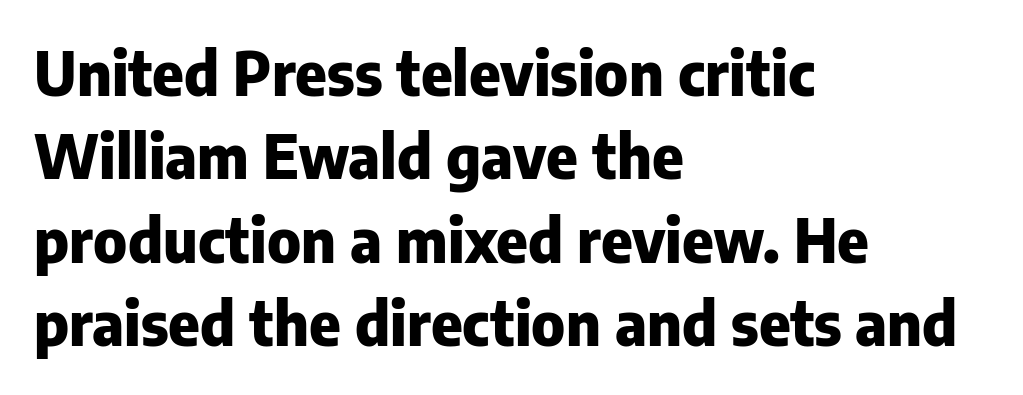
Q: Is the text bold? A: Yes.
Q: Is the text italic (slanted)? A: No, it is upright.
Q: Is the typeface a serif or a sans-serif typeface? A: Sans-serif.
Q: Is the text underlined? A: No.
Q: How is the paragraph aligned? A: Left-aligned.
Q: Is the spacing between letters normal or unusually wide? A: Normal.
Q: Is the spacing between lines tight, normal or loose? A: Normal.
Q: Width (condensed, normal, or wide)? A: Normal.
Q: Stroke contrast? A: Low.
Q: x-height? A: Medium.
Q: Monospaced? A: No.
